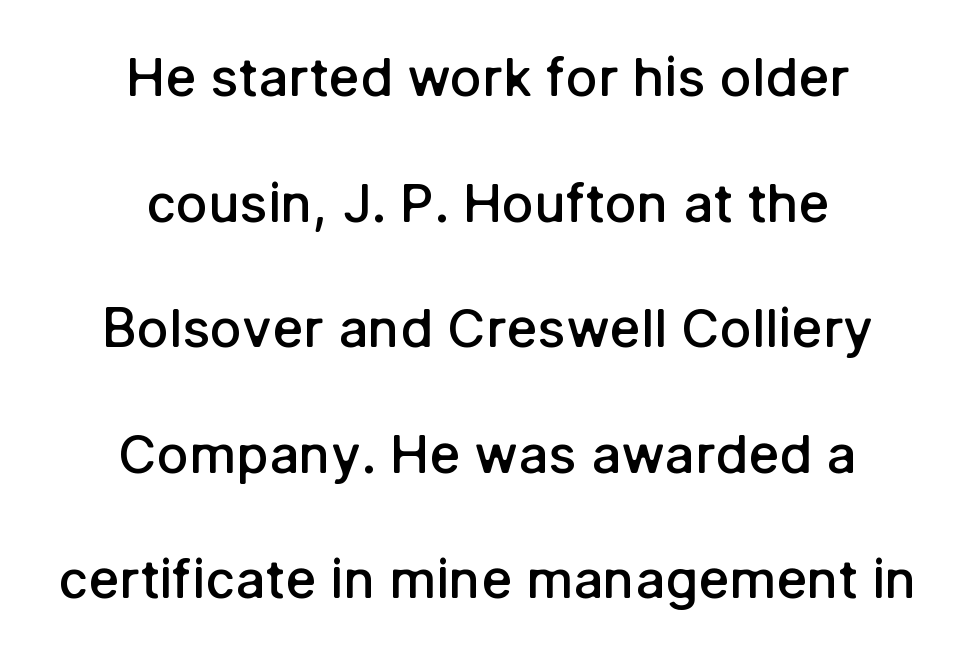
{"serif": "no", "italic": "no", "bold": "semi", "weight": "semibold", "width": "normal", "stroke_contrast": "low", "x_height": "medium", "monospaced": "no", "underline": "no", "align": "center", "line_spacing": "loose", "line_spacing_ratio": 2.37, "letter_spacing": "normal", "letter_spacing_em": 0.0, "glyph_px": 53}
